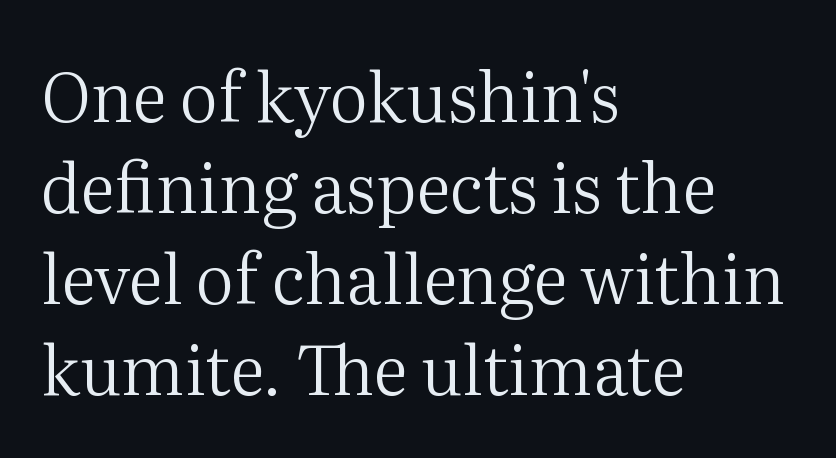
Q: Is the text bold? A: No.
Q: Is the text italic (slanted)? A: No, it is upright.
Q: Is the typeface a serif or a sans-serif typeface? A: Serif.
Q: Is the text underlined? A: No.
Q: How is the paragraph aligned? A: Left-aligned.
Q: Is the spacing between letters normal or unusually wide? A: Normal.
Q: Is the spacing between lines tight, normal or loose? A: Normal.
Q: Width (condensed, normal, or wide)? A: Normal.
Q: Stroke contrast? A: Medium.
Q: x-height? A: Medium.
Q: Monospaced? A: No.
